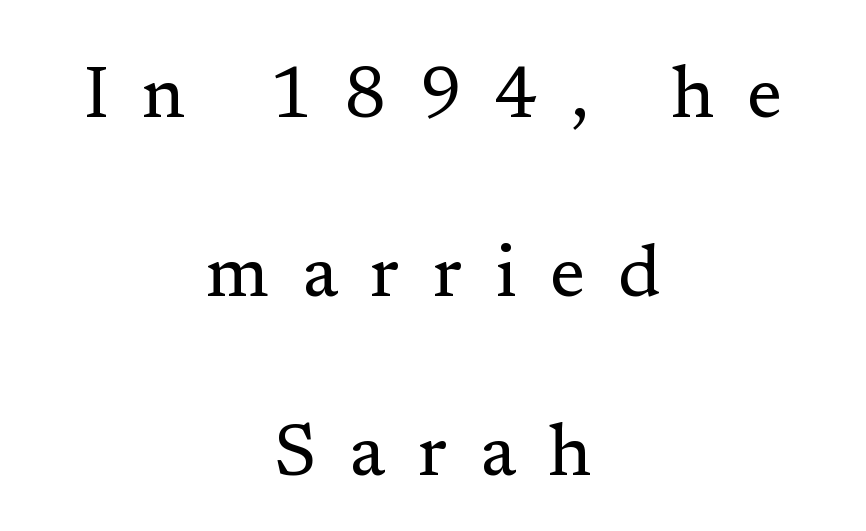
The image shows 73 px regular-weight serif type, upright; set centered, loose line spacing (2.45x), unusually wide letter spacing (+0.45 em), not underlined; low stroke contrast and a medium x-height.
